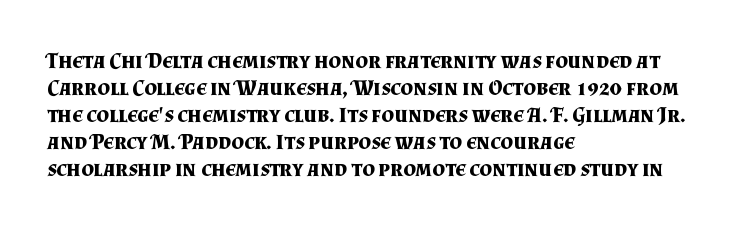
Q: Is the text bold? A: Yes.
Q: Is the text italic (slanted)? A: No, it is upright.
Q: Is the text underlined? A: No.
Q: How is the paragraph aligned? A: Left-aligned.
Q: Is the spacing between letters normal or unusually wide? A: Normal.
